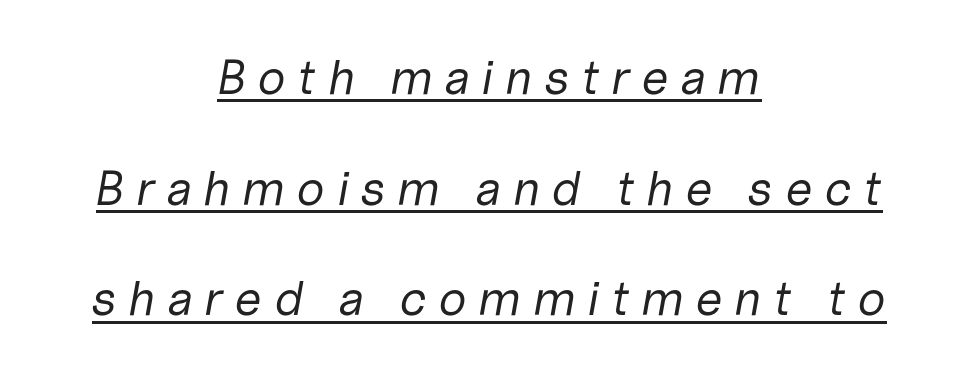
Q: Is the text bold? A: No.
Q: Is the text italic (slanted)? A: Yes, it leans right by about 10 degrees.
Q: Is the text underlined? A: Yes.
Q: How is the paragraph aligned? A: Centered.
Q: Is the spacing between letters normal or unusually wide? A: Unusually wide.
Q: Is the spacing between lines tight, normal or loose? A: Loose.
Q: Width (condensed, normal, or wide)? A: Normal.
Q: Stroke contrast? A: Low.
Q: x-height? A: Medium.
Q: Monospaced? A: No.
